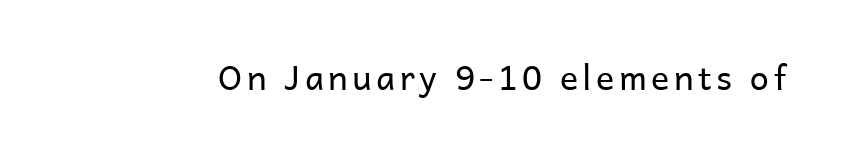
{"serif": "no", "italic": "no", "bold": "no", "weight": "regular", "width": "normal", "stroke_contrast": "low", "x_height": "medium", "monospaced": "no", "underline": "no", "glyph_px": 34}
